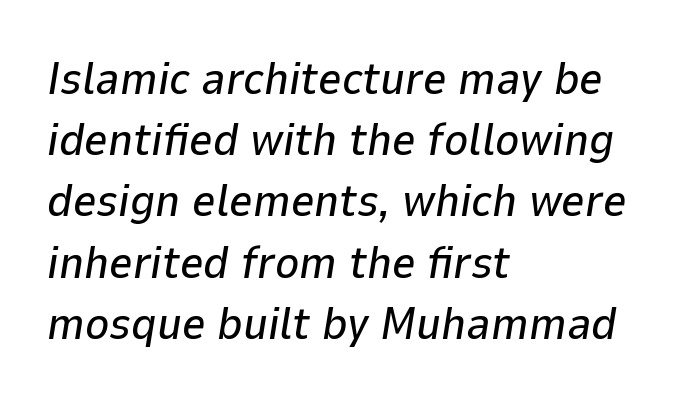
{"italic": "yes", "lean": "right", "slant_degrees": 9, "width": "normal", "stroke_contrast": "low", "x_height": "medium", "monospaced": "no", "underline": "no", "align": "left", "line_spacing": "normal", "line_spacing_ratio": 1.33, "letter_spacing": "normal", "letter_spacing_em": 0.0, "glyph_px": 46}
